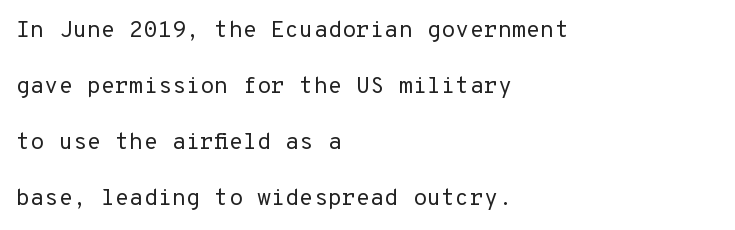
Q: Is the text bold? A: No.
Q: Is the text italic (slanted)? A: No, it is upright.
Q: Is the text underlined? A: No.
Q: How is the paragraph aligned? A: Left-aligned.
Q: Is the spacing between letters normal or unusually wide? A: Normal.
Q: Is the spacing between lines tight, normal or loose? A: Loose.
